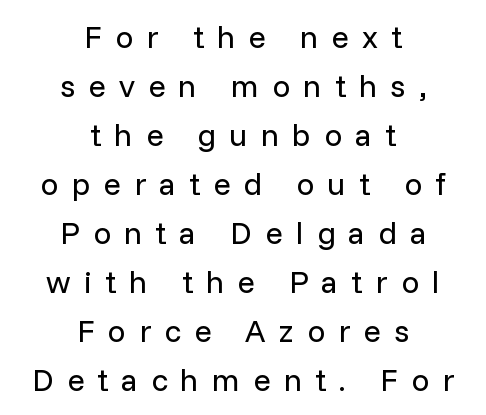
{"serif": "no", "italic": "no", "bold": "no", "weight": "regular", "width": "normal", "stroke_contrast": "low", "x_height": "medium", "monospaced": "no", "underline": "no", "align": "center", "line_spacing": "normal", "line_spacing_ratio": 1.53, "letter_spacing": "wide", "letter_spacing_em": 0.41, "glyph_px": 32}
